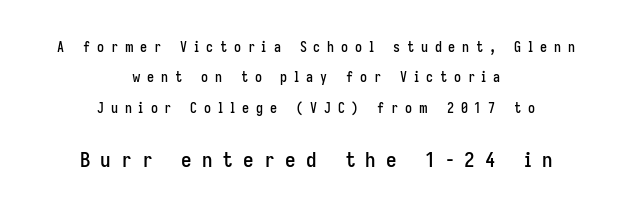
{"italic": "no", "underline": "no", "align": "center", "line_spacing": "loose", "line_spacing_ratio": 2.17, "letter_spacing": "wide", "letter_spacing_em": 0.49, "larger_block": "second", "size_ratio": 1.5, "glyph_px": 21}
